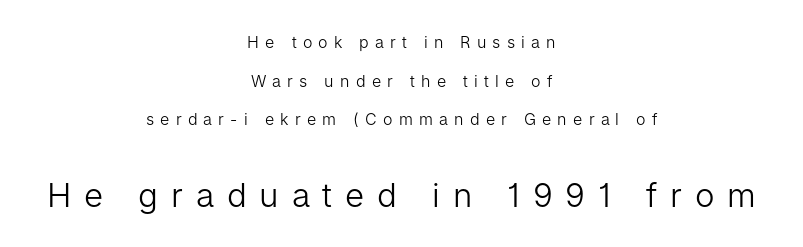
{"serif": "no", "italic": "no", "bold": "no", "weight": "light", "width": "normal", "stroke_contrast": "low", "x_height": "medium", "monospaced": "no", "underline": "no", "align": "center", "line_spacing": "loose", "line_spacing_ratio": 2.42, "letter_spacing": "wide", "letter_spacing_em": 0.39, "larger_block": "second", "size_ratio": 2.06, "glyph_px": 33}
